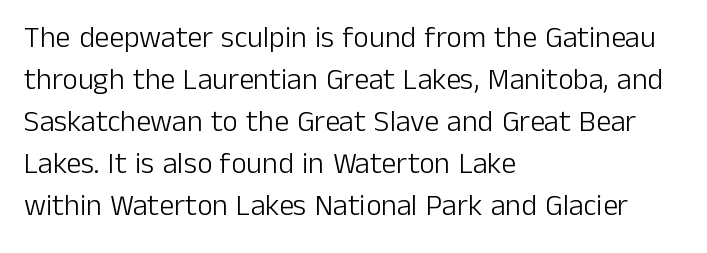
The image shows 30 px light sans-serif type, upright; set left-aligned, normal line spacing (1.4x), normal letter spacing, not underlined; low stroke contrast and a medium x-height.
